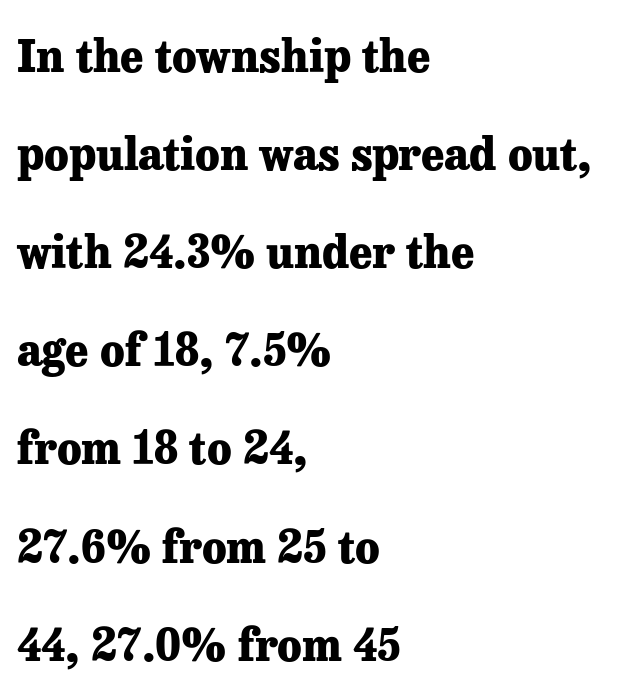
{"serif": "yes", "italic": "no", "bold": "yes", "weight": "heavy", "width": "normal", "stroke_contrast": "low", "x_height": "medium", "monospaced": "no", "underline": "no", "align": "left", "line_spacing": "loose", "line_spacing_ratio": 2.23, "letter_spacing": "normal", "letter_spacing_em": 0.0, "glyph_px": 44}
